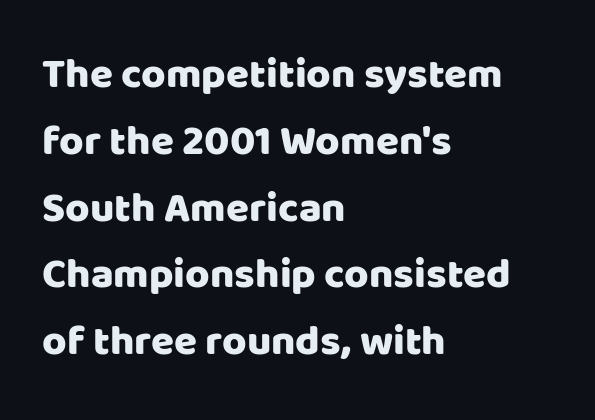
The image shows 42 px sans-serif type, upright; set left-aligned, normal line spacing (1.59x), normal letter spacing, not underlined; low stroke contrast and a large x-height.
